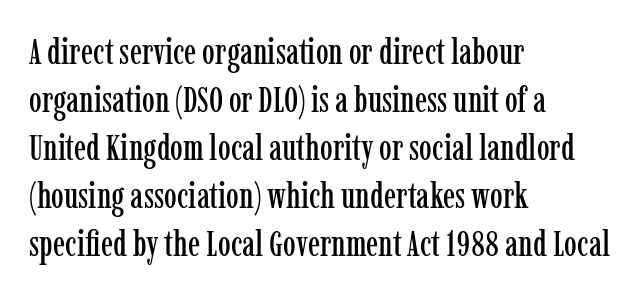
Visually the block forms a straight wall on the left and a jagged coastline on the right. Decoration check: the copy has no underline. Regular leading. This sample has the flowing, uneven cadence of proportional lettering.
